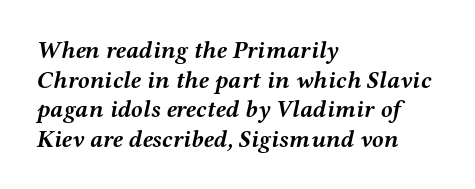
The image shows 24 px bold type, italic (leaning right); set left-aligned, line spacing 1.23x, normal letter spacing, not underlined.
